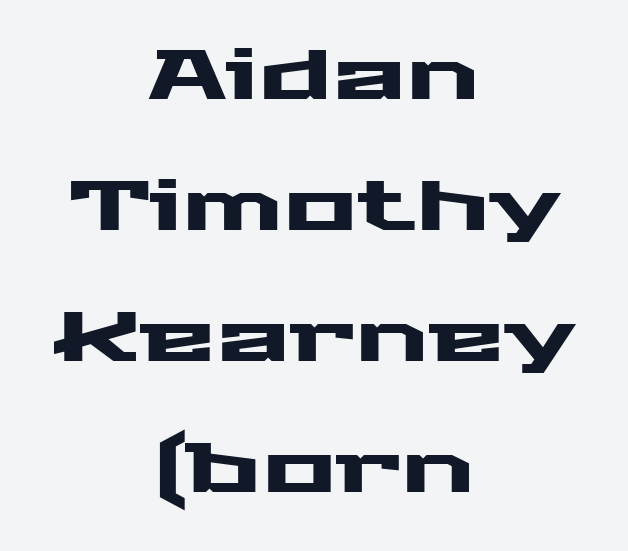
A student would call this center alignment; a typographer would say set centered. Character widths vary here, with narrow letters taking less room than wide ones. The area under the type is left untouched. Posture: upright roman.
